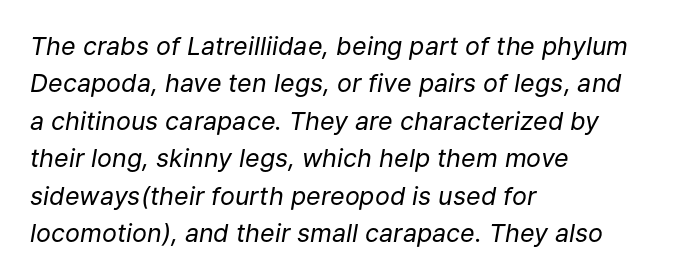
The image shows 25 px text type, italic (leaning right); set left-aligned, normal line spacing (1.5x), normal letter spacing, not underlined.
